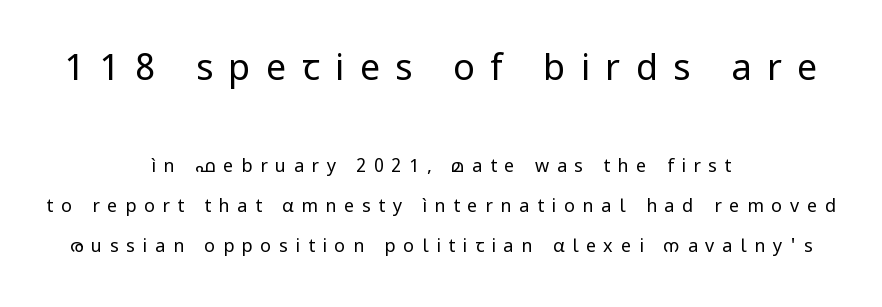
{"serif": "no", "italic": "no", "bold": "no", "weight": "regular", "width": "normal", "stroke_contrast": "low", "x_height": "medium", "monospaced": "no", "underline": "no", "align": "center", "line_spacing": "loose", "line_spacing_ratio": 2.23, "letter_spacing": "wide", "letter_spacing_em": 0.43, "larger_block": "first", "size_ratio": 2.0, "glyph_px": 36}
